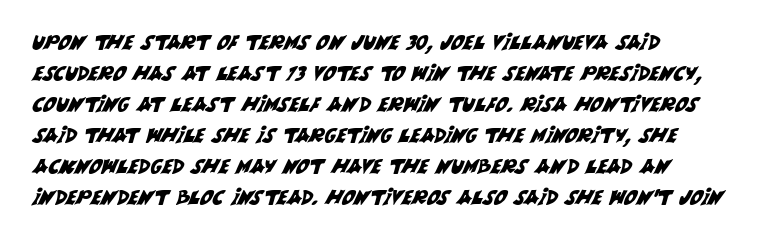
The gap between lines stays unmarked. How are the letters spaced? Ordinarily, with no added tracking. A typesetter would call this leading conventional body-copy spacing. Every row of glyphs begins at an identical x-position on the left.
